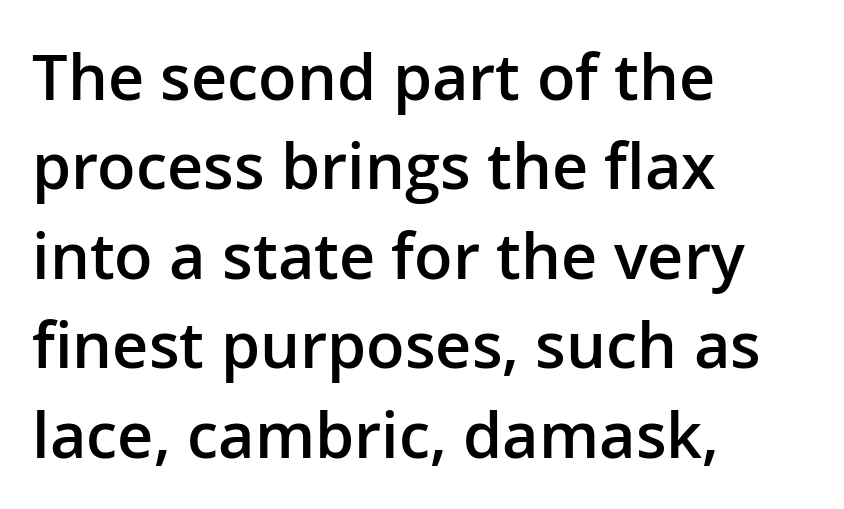
The image shows 63 px semibold sans-serif type, upright; set left-aligned, normal line spacing (1.42x), normal letter spacing, not underlined; low stroke contrast and a medium x-height.
